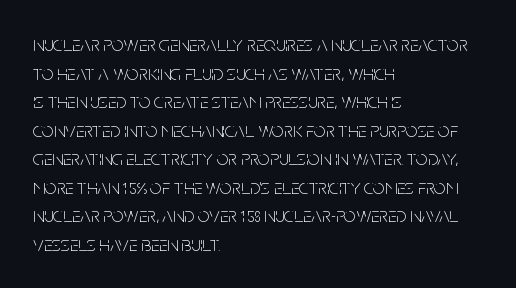
Line beginnings align vertically; line endings do not. Whoever set this chose a conventional vertical rhythm. Stroke mass is kept to a normal reading level or below. Nobody touched the tracking dial on this one.
